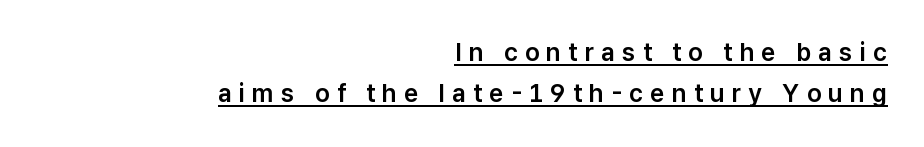
{"italic": "no", "underline": "yes", "align": "right", "line_spacing": "normal", "line_spacing_ratio": 1.66, "letter_spacing": "wide", "letter_spacing_em": 0.29, "glyph_px": 25}
